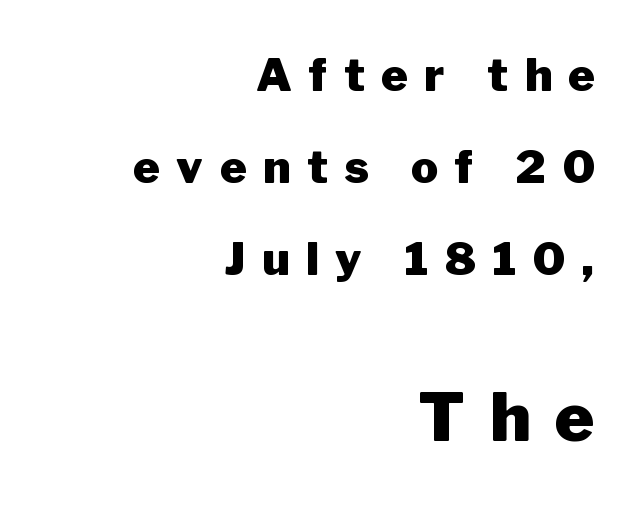
{"serif": "no", "italic": "no", "bold": "yes", "weight": "heavy", "width": "normal", "stroke_contrast": "low", "x_height": "medium", "monospaced": "no", "underline": "no", "align": "right", "line_spacing": "loose", "line_spacing_ratio": 2.04, "letter_spacing": "wide", "letter_spacing_em": 0.37, "larger_block": "second", "size_ratio": 1.49, "glyph_px": 67}
